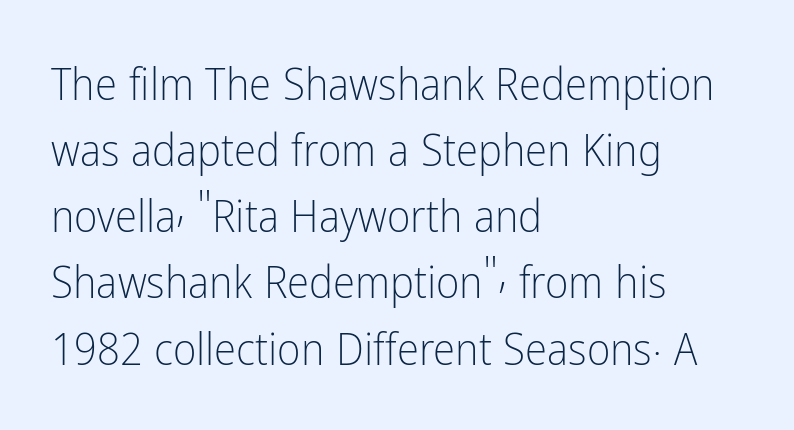
The image shows 45 px light, condensed sans-serif type, upright; set left-aligned, normal line spacing (1.47x), normal letter spacing, not underlined; low stroke contrast and a medium x-height.
